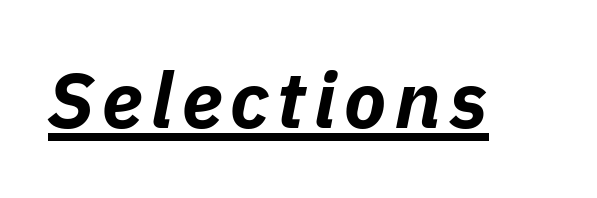
The image shows 78 px bold type, italic (leaning right); set underlined; low stroke contrast and a medium x-height.
